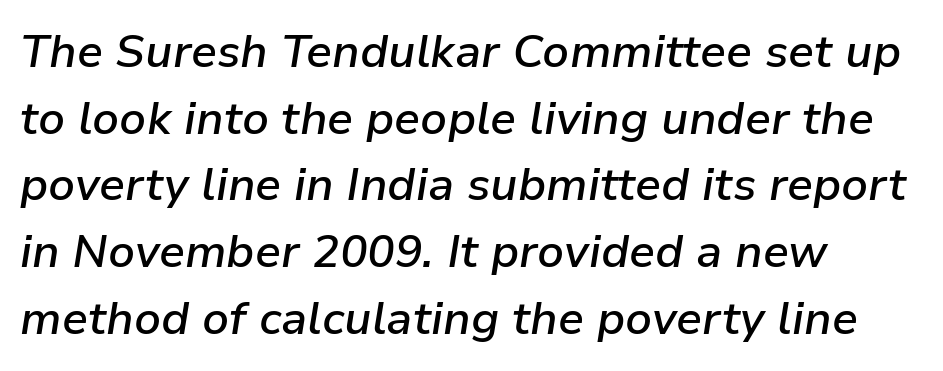
{"italic": "yes", "lean": "right", "slant_degrees": 9, "bold": "semi", "weight": "semibold", "width": "normal", "stroke_contrast": "low", "x_height": "medium", "monospaced": "no", "underline": "no", "align": "left", "line_spacing": "normal", "line_spacing_ratio": 1.45, "letter_spacing": "normal", "letter_spacing_em": 0.0, "glyph_px": 46}
